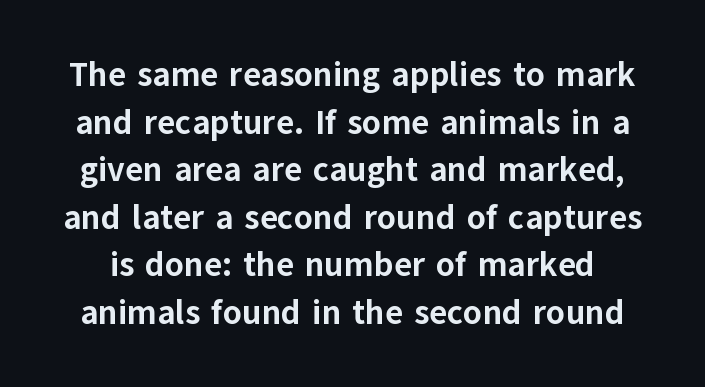
These lines carry a lot of weight — the face is fully bold. This sample uses an upright cut, with every glyph sitting square on the baseline. Vertically, the passage feels balanced, rows spaced as you'd expect. These lines are rendered in a variable-pitch font.
